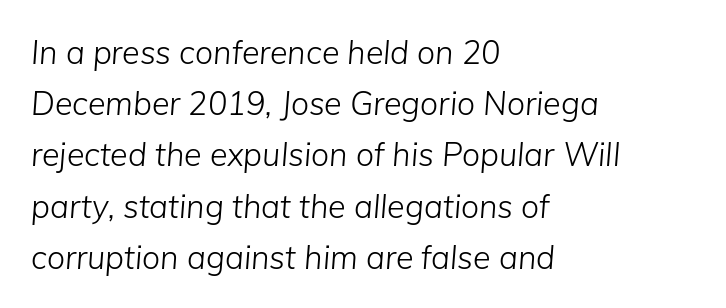
{"italic": "yes", "lean": "right", "slant_degrees": 5, "bold": "no", "weight": "light", "width": "normal", "stroke_contrast": "low", "x_height": "medium", "monospaced": "no", "underline": "no", "align": "left", "line_spacing": "normal", "line_spacing_ratio": 1.6, "letter_spacing": "normal", "letter_spacing_em": 0.0, "glyph_px": 32}
